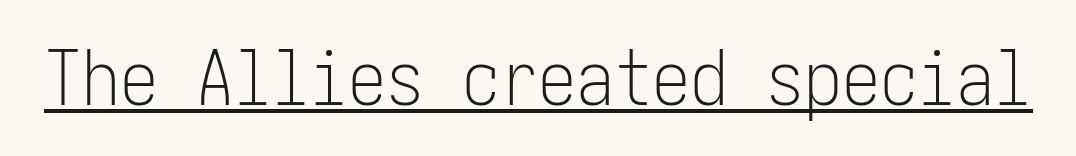
Q: Is the text bold? A: No.
Q: Is the text italic (slanted)? A: No, it is upright.
Q: Is the typeface a serif or a sans-serif typeface? A: Sans-serif.
Q: Is the text underlined? A: Yes.
Q: Is the spacing between letters normal or unusually wide? A: Normal.
Q: Width (condensed, normal, or wide)? A: Condensed.
Q: Stroke contrast? A: Low.
Q: x-height? A: Medium.
